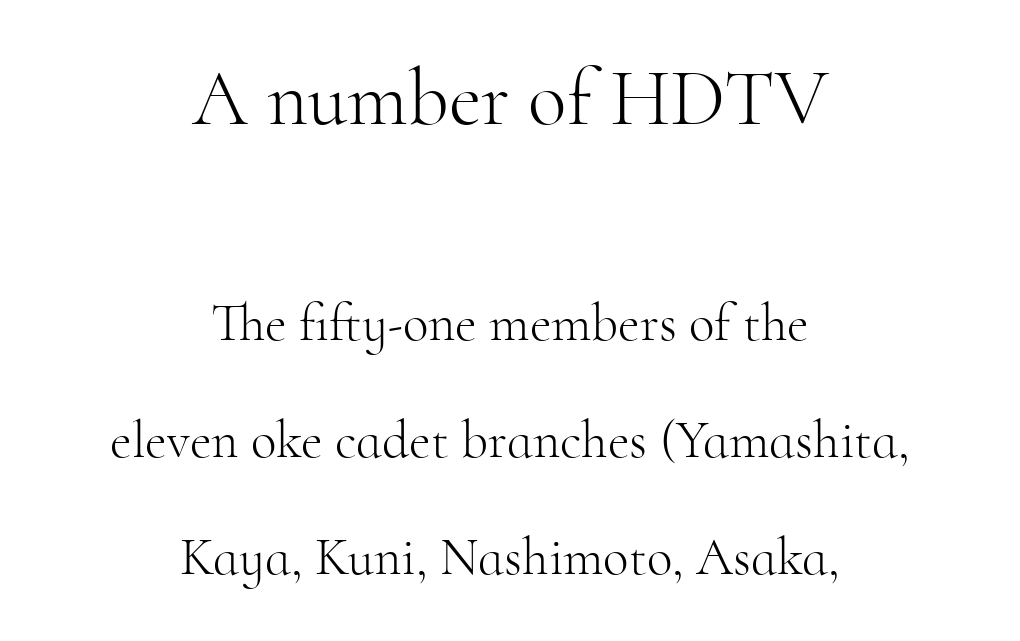
Q: Is the text bold? A: No.
Q: Is the text italic (slanted)? A: No, it is upright.
Q: Is the typeface a serif or a sans-serif typeface? A: Serif.
Q: Is the text underlined? A: No.
Q: How is the paragraph aligned? A: Centered.
Q: Is the spacing between letters normal or unusually wide? A: Normal.
Q: Is the spacing between lines tight, normal or loose? A: Loose.
Q: Which block of text is set in a larger size, the first (top) or the second (bottom)? A: The first (top) one.
Q: Width (condensed, normal, or wide)? A: Normal.
Q: Stroke contrast? A: High.
Q: x-height? A: Small.
Q: Monospaced? A: No.
